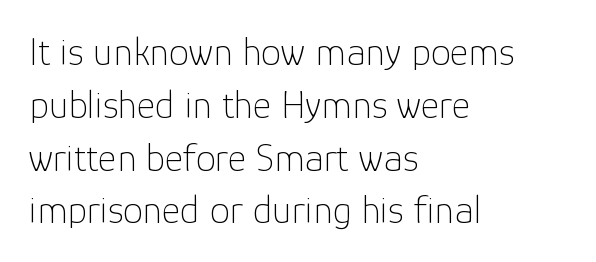
Q: Is the text bold? A: No.
Q: Is the text italic (slanted)? A: No, it is upright.
Q: Is the typeface a serif or a sans-serif typeface? A: Sans-serif.
Q: Is the text underlined? A: No.
Q: How is the paragraph aligned? A: Left-aligned.
Q: Is the spacing between letters normal or unusually wide? A: Normal.
Q: Is the spacing between lines tight, normal or loose? A: Normal.
Q: Width (condensed, normal, or wide)? A: Normal.
Q: Stroke contrast? A: Low.
Q: x-height? A: Medium.
Q: Monospaced? A: No.
